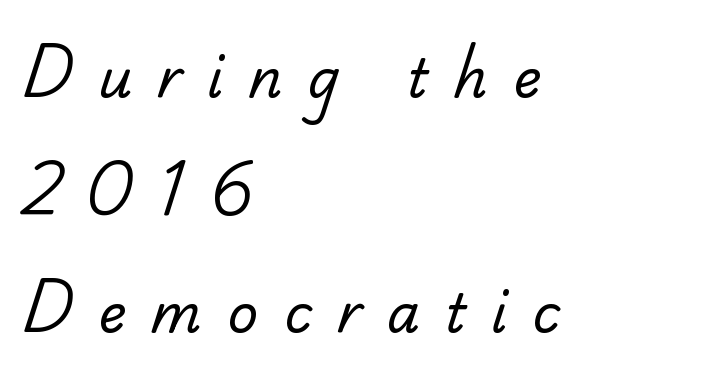
Q: Is the text bold? A: No.
Q: Is the typeface a serif or a sans-serif typeface? A: Serif.
Q: Is the text underlined? A: No.
Q: How is the paragraph aligned? A: Left-aligned.
Q: Is the spacing between letters normal or unusually wide? A: Unusually wide.
Q: Is the spacing between lines tight, normal or loose? A: Loose.
Q: Width (condensed, normal, or wide)? A: Normal.
Q: Stroke contrast? A: Low.
Q: x-height? A: Small.
Q: Monospaced? A: No.
